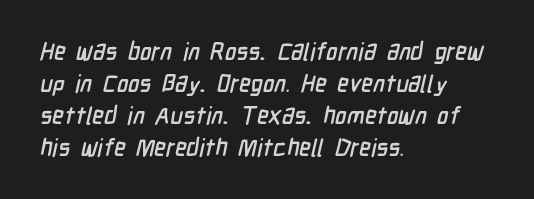
The image shows 24 px text type; set left-aligned, normal line spacing (1.33x), normal letter spacing, not underlined.
